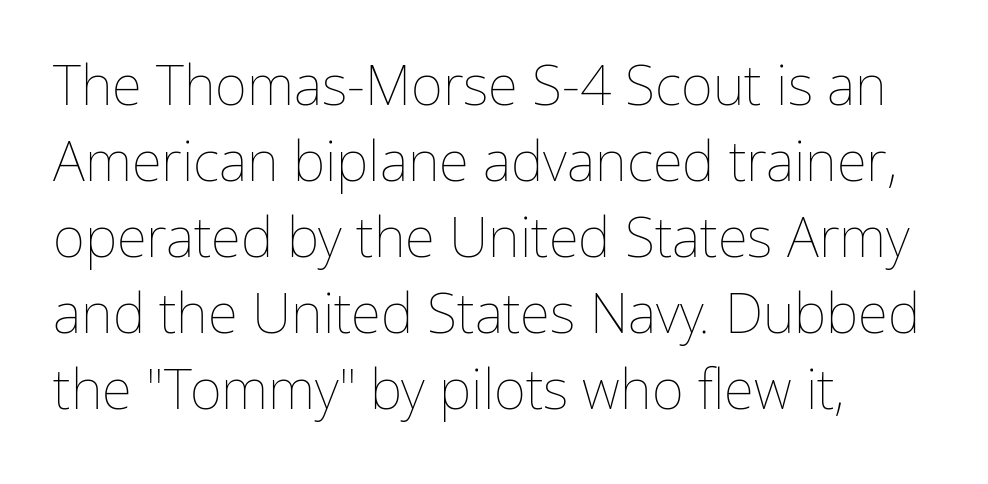
{"italic": "no", "bold": "no", "weight": "thin", "width": "normal", "stroke_contrast": "low", "x_height": "medium", "monospaced": "no", "underline": "no", "align": "left", "line_spacing": "normal", "line_spacing_ratio": 1.38, "letter_spacing": "normal", "letter_spacing_em": 0.0, "glyph_px": 55}
